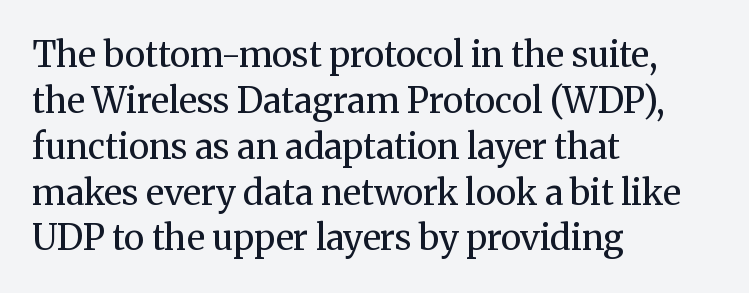
Is this a fixed-width face? No — the glyphs have proportional, varying widths. The font is comparable to plain body text, perhaps lighter. Glyph-to-glyph distance matches everyday printed text. Letterform terminals end in serifs throughout the passage. These lines were composed using upright roman letters.
